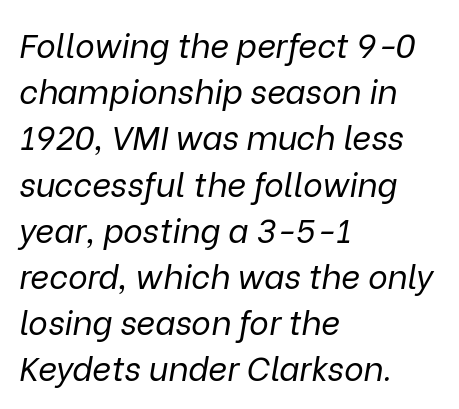
The image shows 33 px regular-weight type, italic (leaning right); set left-aligned, normal line spacing (1.4x), normal letter spacing, not underlined; low stroke contrast and a medium x-height.
